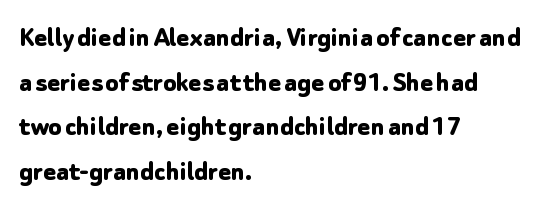
{"serif": "no", "italic": "no", "bold": "yes", "weight": "bold", "width": "normal", "stroke_contrast": "low", "x_height": "medium", "monospaced": "no", "underline": "no", "align": "left", "line_spacing": "normal", "line_spacing_ratio": 1.49, "letter_spacing": "normal", "letter_spacing_em": 0.0, "glyph_px": 30}
